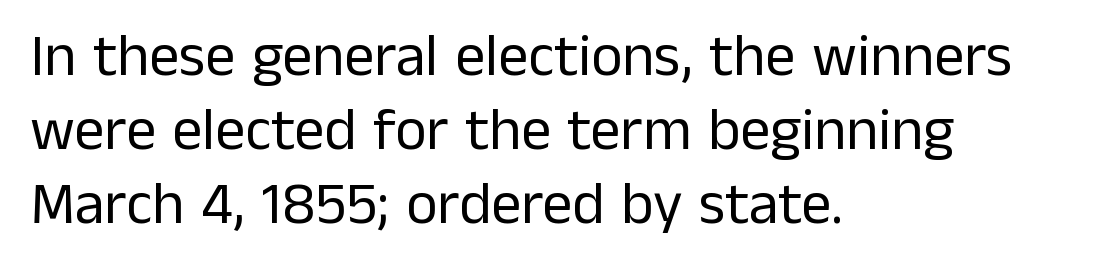
The image shows 60 px regular-weight sans-serif type, upright; set left-aligned, line spacing 1.23x, normal letter spacing, not underlined; low stroke contrast and a medium x-height.
